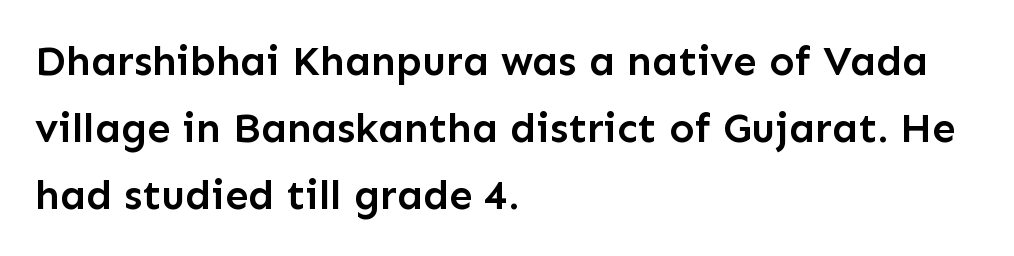
Q: Is the text bold? A: Semi-bold.
Q: Is the text italic (slanted)? A: No, it is upright.
Q: Is the typeface a serif or a sans-serif typeface? A: Sans-serif.
Q: Is the text underlined? A: No.
Q: How is the paragraph aligned? A: Left-aligned.
Q: Is the spacing between letters normal or unusually wide? A: Normal.
Q: Is the spacing between lines tight, normal or loose? A: Normal.
Q: Width (condensed, normal, or wide)? A: Normal.
Q: Stroke contrast? A: Low.
Q: x-height? A: Medium.
Q: Monospaced? A: No.
